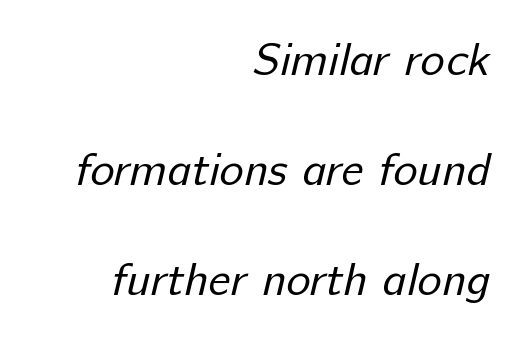
Q: Is the text bold? A: No.
Q: Is the typeface a serif or a sans-serif typeface? A: Sans-serif.
Q: Is the text underlined? A: No.
Q: How is the paragraph aligned? A: Right-aligned.
Q: Is the spacing between letters normal or unusually wide? A: Normal.
Q: Is the spacing between lines tight, normal or loose? A: Loose.
Q: Width (condensed, normal, or wide)? A: Normal.
Q: Stroke contrast? A: Low.
Q: x-height? A: Medium.
Q: Monospaced? A: No.
